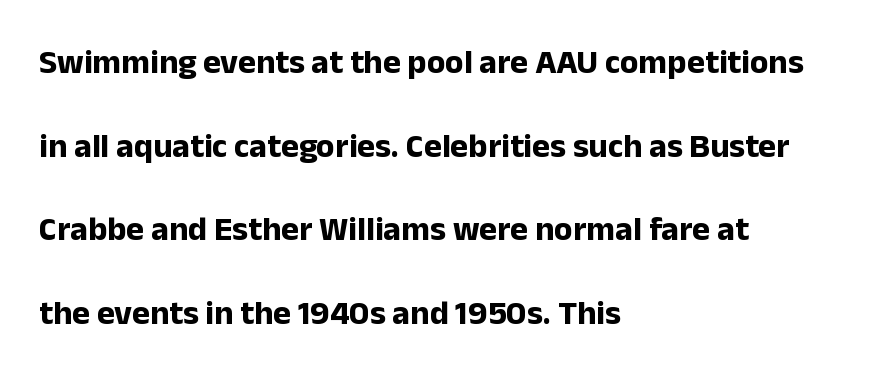
{"serif": "no", "italic": "no", "bold": "yes", "weight": "bold", "width": "normal", "stroke_contrast": "low", "x_height": "medium", "monospaced": "no", "underline": "no", "align": "left", "line_spacing": "loose", "line_spacing_ratio": 2.46, "letter_spacing": "normal", "letter_spacing_em": 0.0, "glyph_px": 34}
